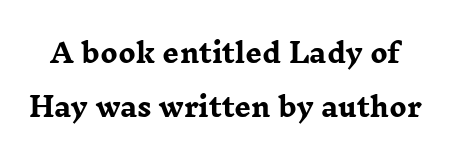
The image shows 26 px bold type, upright; set loose line spacing (2.08x), normal letter spacing, not underlined.
